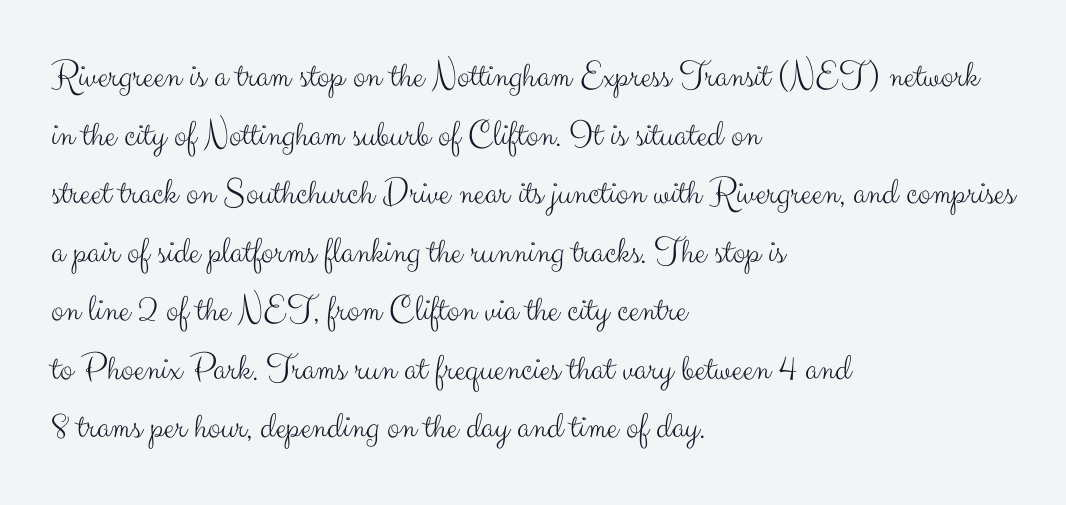
{"serif": "no", "bold": "no", "weight": "light", "width": "normal", "stroke_contrast": "medium", "x_height": "small", "monospaced": "no", "underline": "no", "align": "left", "line_spacing": "normal", "line_spacing_ratio": 1.54, "letter_spacing": "normal", "letter_spacing_em": 0.0, "glyph_px": 38}
